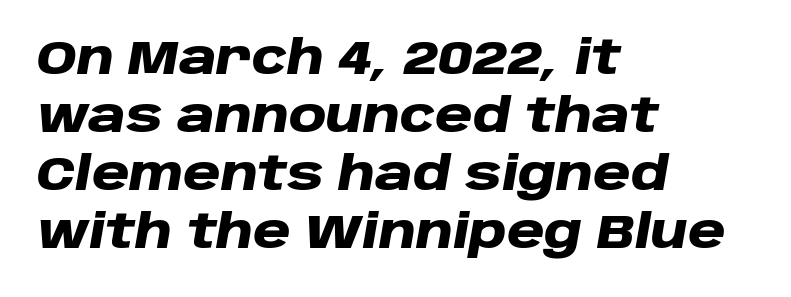
Q: Is the text bold? A: Yes.
Q: Is the text italic (slanted)? A: Yes, it leans right by about 10 degrees.
Q: Is the text underlined? A: No.
Q: How is the paragraph aligned? A: Left-aligned.
Q: Is the spacing between letters normal or unusually wide? A: Normal.
Q: Is the spacing between lines tight, normal or loose? A: Normal.
Q: Width (condensed, normal, or wide)? A: Wide.
Q: Stroke contrast? A: Low.
Q: x-height? A: Large.
Q: Monospaced? A: No.
